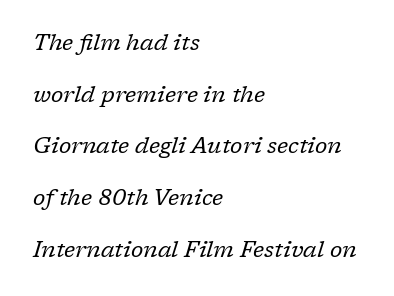
Q: Is the text bold? A: No.
Q: Is the text italic (slanted)? A: Yes, it leans right by about 17 degrees.
Q: Is the text underlined? A: No.
Q: How is the paragraph aligned? A: Left-aligned.
Q: Is the spacing between letters normal or unusually wide? A: Normal.
Q: Is the spacing between lines tight, normal or loose? A: Loose.
